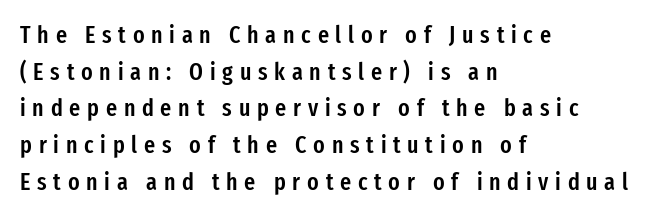
The rendering inserts visible extra space after every character. Vertically, the passage feels balanced, rows spaced as you'd expect. A bit beefed up — I'd call it semibold rather than bold. Where is the straight margin? On the left. Characters remain perfectly vertical along every line.
